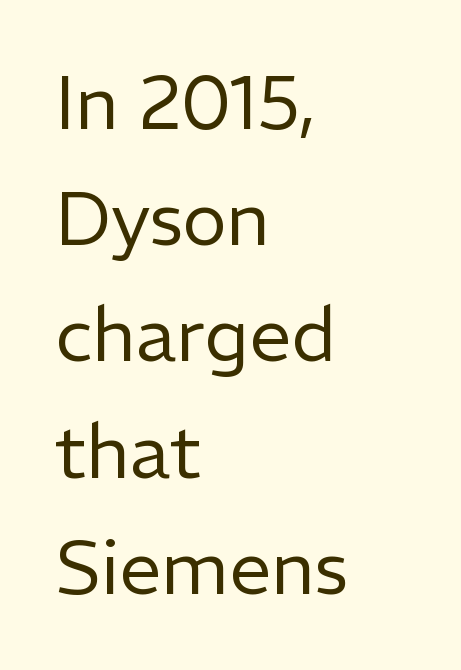
The image shows 75 px regular-weight sans-serif type, upright; set left-aligned, normal line spacing (1.55x), normal letter spacing, not underlined; low stroke contrast and a medium x-height.
